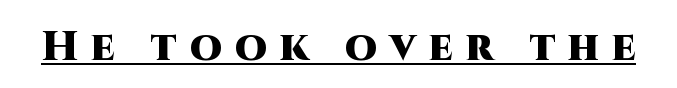
Q: Is the text bold? A: Yes.
Q: Is the text italic (slanted)? A: No, it is upright.
Q: Is the typeface a serif or a sans-serif typeface? A: Sans-serif.
Q: Is the text underlined? A: Yes.
Q: Is the spacing between letters normal or unusually wide? A: Unusually wide.
Q: Width (condensed, normal, or wide)? A: Normal.
Q: Stroke contrast? A: High.
Q: x-height? A: Large.
Q: Monospaced? A: No.
